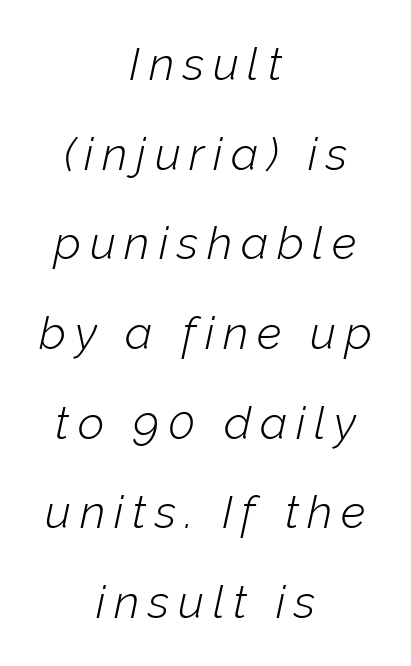
The image shows 46 px light type, italic (leaning right); set centered, loose line spacing (1.95x), not underlined; low stroke contrast and a medium x-height.
